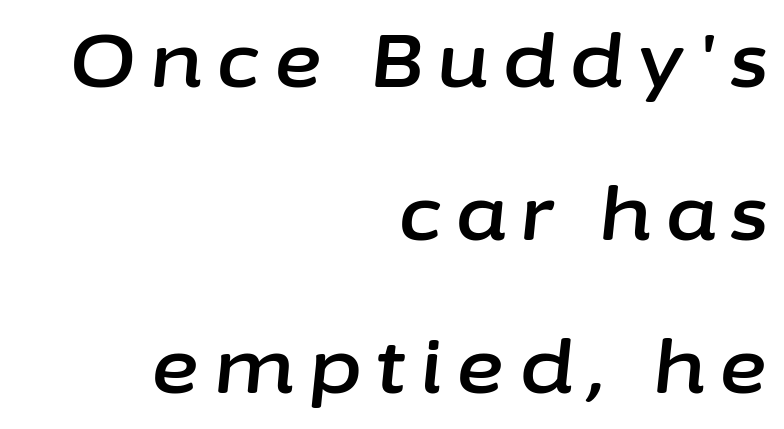
Q: Is the text italic (slanted)? A: Yes, it leans right by about 6 degrees.
Q: Is the text underlined? A: No.
Q: How is the paragraph aligned? A: Right-aligned.
Q: Is the spacing between letters normal or unusually wide? A: Unusually wide.
Q: Is the spacing between lines tight, normal or loose? A: Loose.
Q: Width (condensed, normal, or wide)? A: Normal.
Q: Stroke contrast? A: Low.
Q: x-height? A: Medium.
Q: Monospaced? A: No.
